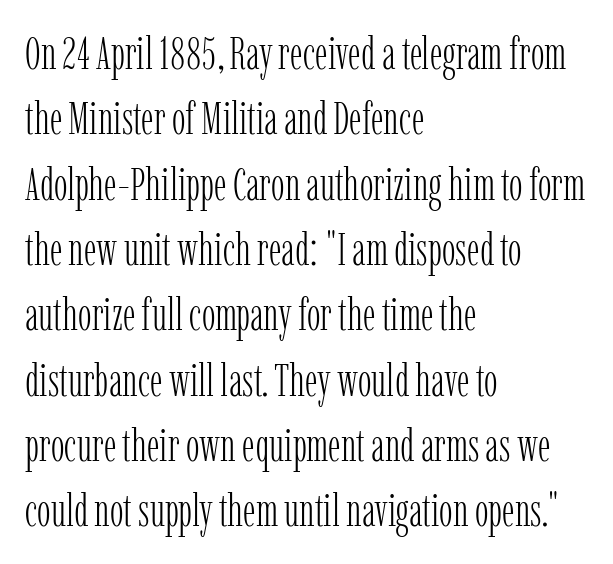
{"serif": "yes", "italic": "no", "bold": "no", "weight": "light", "width": "condensed", "stroke_contrast": "low", "x_height": "medium", "monospaced": "no", "underline": "no", "align": "left", "line_spacing": "normal", "line_spacing_ratio": 1.42, "letter_spacing": "normal", "letter_spacing_em": 0.0, "glyph_px": 46}
